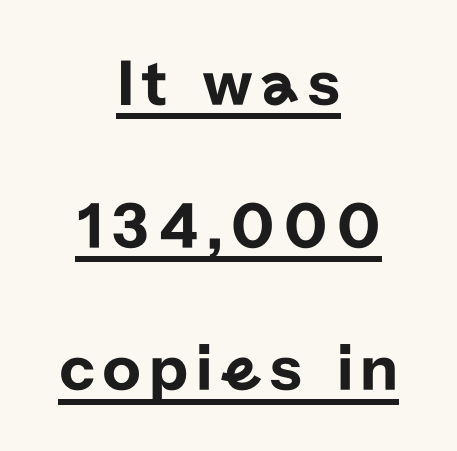
Q: Is the text italic (slanted)? A: No, it is upright.
Q: Is the typeface a serif or a sans-serif typeface? A: Sans-serif.
Q: Is the text underlined? A: Yes.
Q: How is the paragraph aligned? A: Centered.
Q: Is the spacing between lines tight, normal or loose? A: Loose.
Q: Width (condensed, normal, or wide)? A: Normal.
Q: Stroke contrast? A: Low.
Q: x-height? A: Medium.
Q: Monospaced? A: No.
